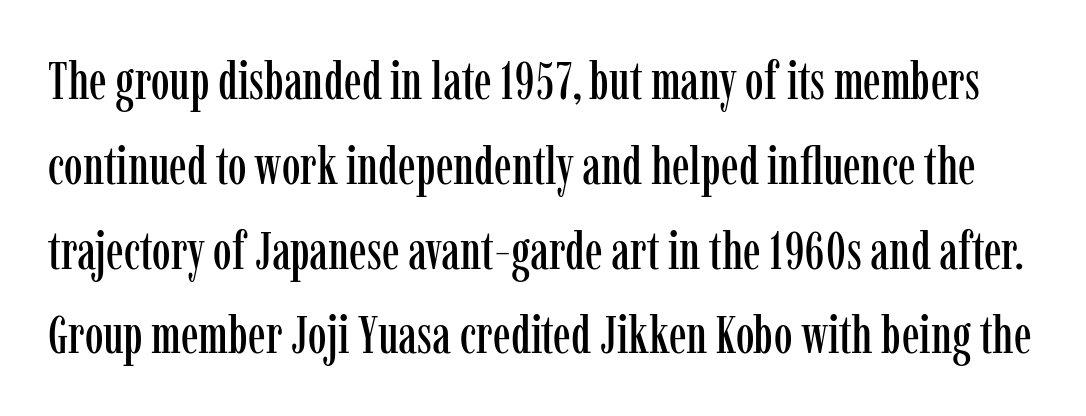
The image shows 53 px condensed serif type, upright; set normal line spacing (1.6x), normal letter spacing, not underlined; low stroke contrast and a medium x-height.
